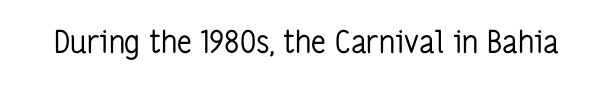
The image shows 31 px regular-weight, condensed sans-serif type, upright; set normal letter spacing, not underlined; low stroke contrast and a medium x-height.
